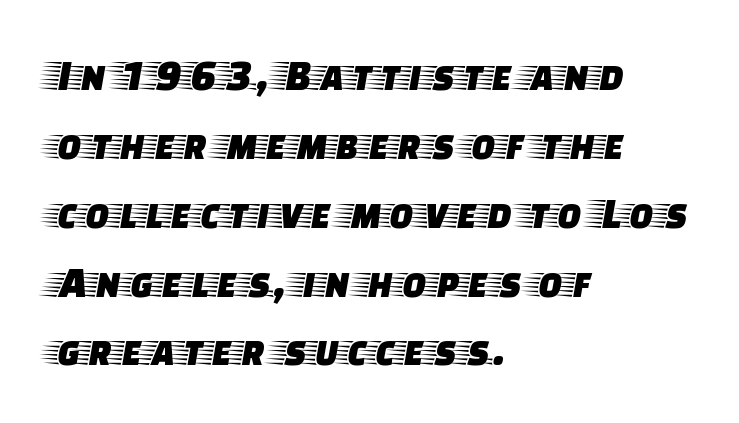
These lines are composed in type with serifs. A student would call this left alignment; a typographer would say flush left, rag right. This sample uses plain, unmodified letter spacing. Normally led — the rows are evenly, conventionally spaced.
